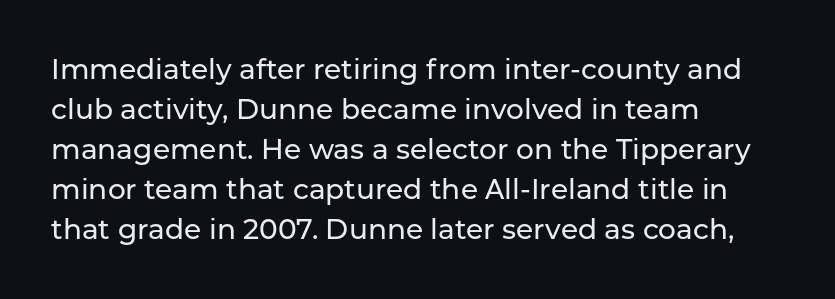
The image shows 28 px sans-serif type, upright; set left-aligned, normal line spacing (1.43x), normal letter spacing, not underlined; low stroke contrast and a medium x-height.
